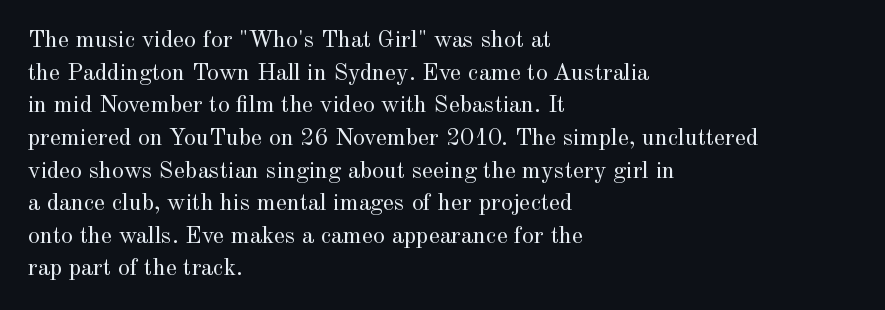
The image shows 24 px text type, upright; set left-aligned, normal line spacing (1.36x), normal letter spacing, not underlined.
